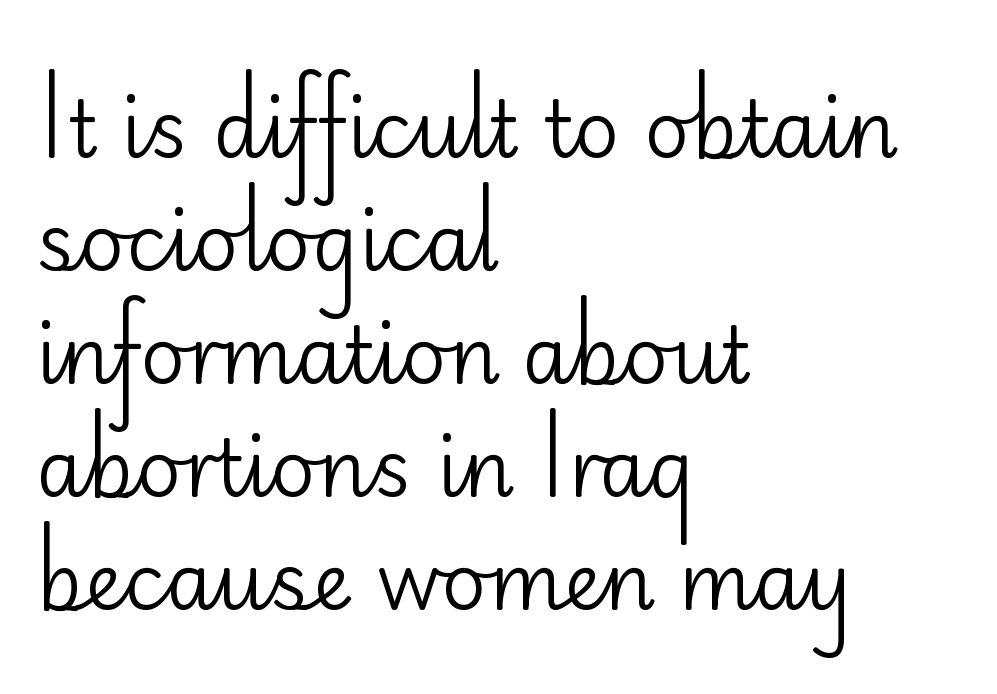
{"serif": "no", "italic": "no", "bold": "no", "weight": "regular", "width": "normal", "stroke_contrast": "low", "x_height": "small", "monospaced": "no", "underline": "no", "align": "left", "line_spacing": "normal", "line_spacing_ratio": 1.45, "letter_spacing": "normal", "letter_spacing_em": 0.0, "glyph_px": 78}
